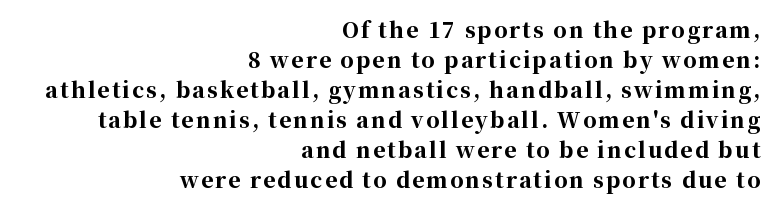
Q: Is the text bold? A: Yes.
Q: Is the text italic (slanted)? A: No, it is upright.
Q: Is the text underlined? A: No.
Q: How is the paragraph aligned? A: Right-aligned.
Q: Is the spacing between lines tight, normal or loose? A: Normal.
